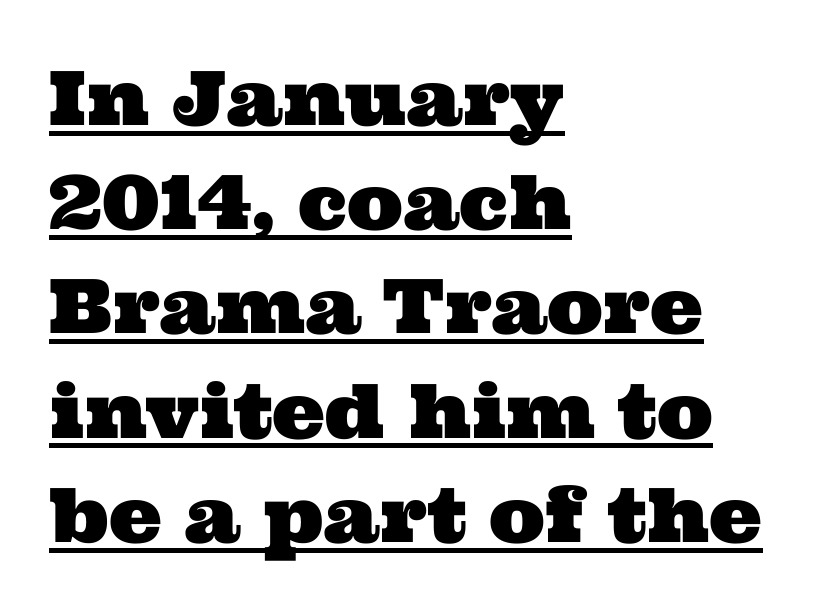
The image shows 75 px wide serif type; set left-aligned, normal line spacing (1.39x), normal letter spacing, underlined; medium stroke contrast and a medium x-height.
